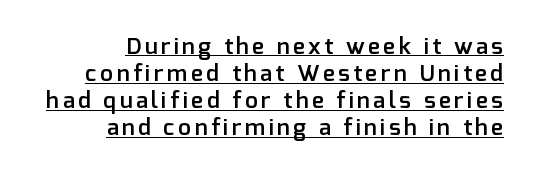
{"italic": "no", "bold": "semi", "underline": "yes", "align": "right", "line_spacing_ratio": 1.18, "glyph_px": 23}
